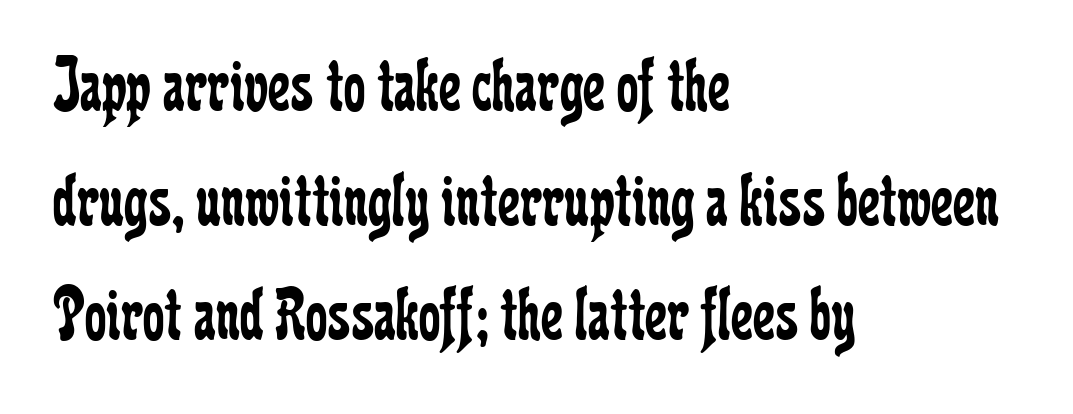
The passage shown is typed in a proportional face where columns would drift. The font is comparable to plain body text, perhaps lighter. The compositor pushed each line to the left boundary. No italicization has been applied; the sample stays upright. Compared with typical body copy, the letter spacing here is the same.
